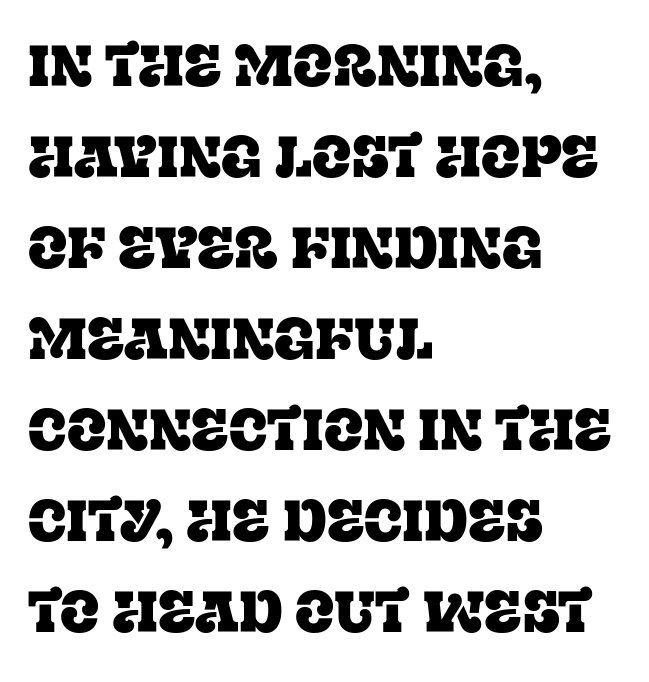
The passage shown is typed in a proportional face where columns would drift. In terms of letterform style, serifs are clearly present. The rows are spaced the way most documents space them. If you drew a ruler down the left edge, every line would touch it. Designer's note — italics off, roman on.
